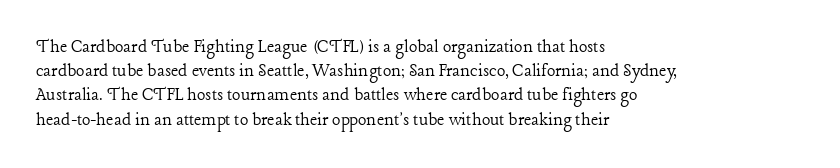
The image shows 20 px text type, upright; set left-aligned, line spacing 1.21x, normal letter spacing, not underlined.
